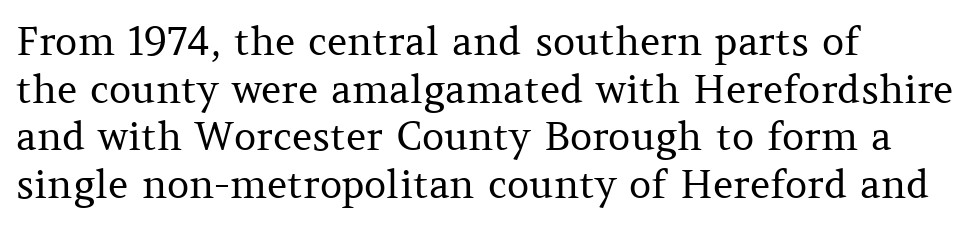
Q: Is the text bold? A: No.
Q: Is the text italic (slanted)? A: No, it is upright.
Q: Is the typeface a serif or a sans-serif typeface? A: Serif.
Q: Is the text underlined? A: No.
Q: How is the paragraph aligned? A: Left-aligned.
Q: Is the spacing between letters normal or unusually wide? A: Normal.
Q: Width (condensed, normal, or wide)? A: Normal.
Q: Stroke contrast? A: Medium.
Q: x-height? A: Medium.
Q: Monospaced? A: No.
